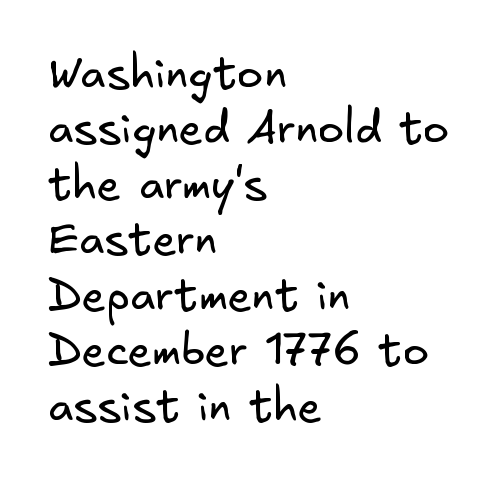
The strokes are not fattened; the text isn't bold. How would I describe the line gaps? Plain and ordinary. Honestly, the letter spacing is just normal — you wouldn't notice it. Nobody drew a line under any word here.
